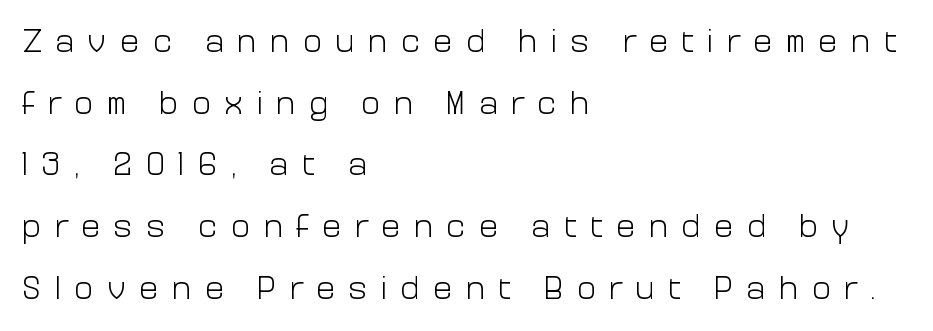
The image shows 33 px light sans-serif type, upright; set left-aligned, line spacing 1.87x, unusually wide letter spacing (+0.39 em), not underlined; low stroke contrast and a medium x-height.
